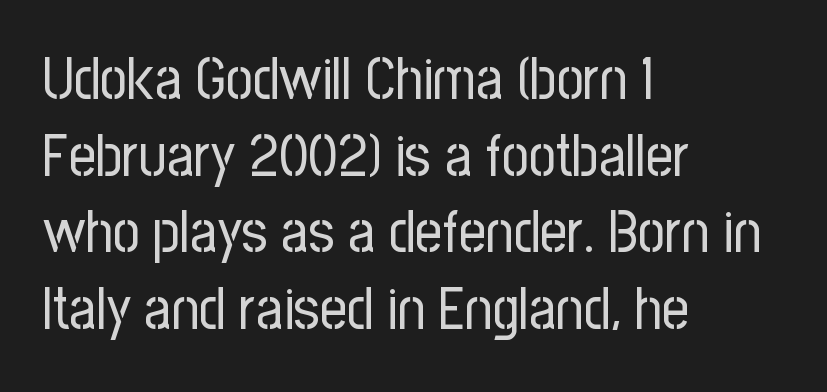
The image shows 59 px regular-weight, condensed sans-serif type, upright; set left-aligned, normal line spacing (1.3x), normal letter spacing, not underlined; low stroke contrast and a medium x-height.
